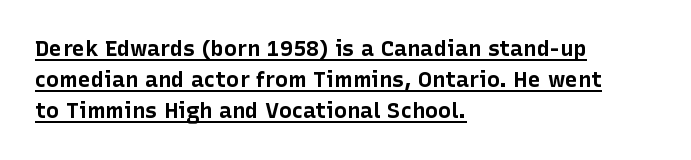
The image shows 22 px bold type, upright; set left-aligned, normal line spacing (1.42x), normal letter spacing, underlined.
